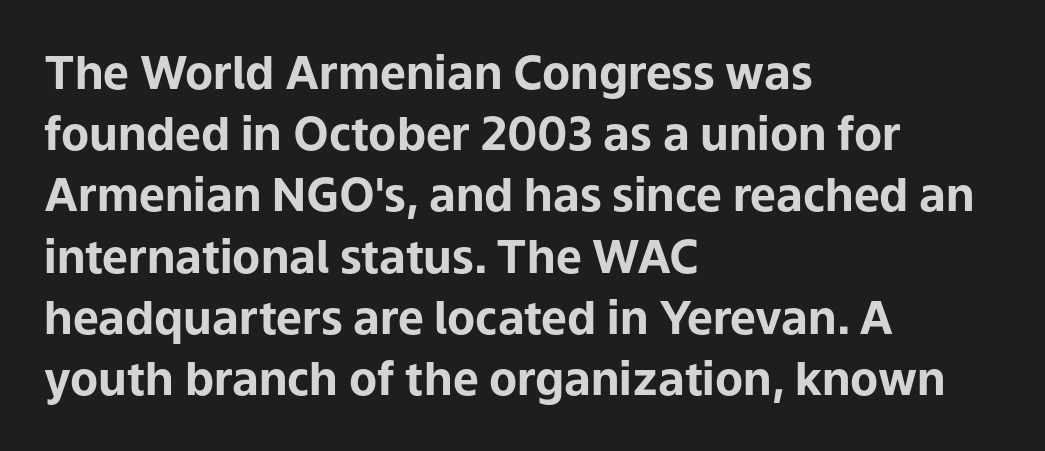
The image shows 46 px bold sans-serif type, upright; set left-aligned, normal line spacing (1.33x), normal letter spacing, not underlined; low stroke contrast and a medium x-height.
